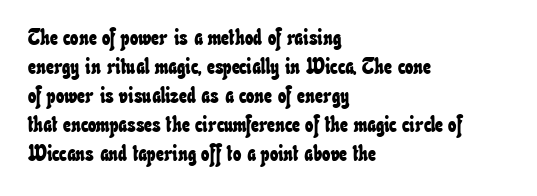
Notice how the passage keeps a crisp vertical edge on the left only. Glance below the letters and you will spot only blank space. Honestly, the letter spacing is just normal — you wouldn't notice it. How would I describe the line gaps? Plain and ordinary.
